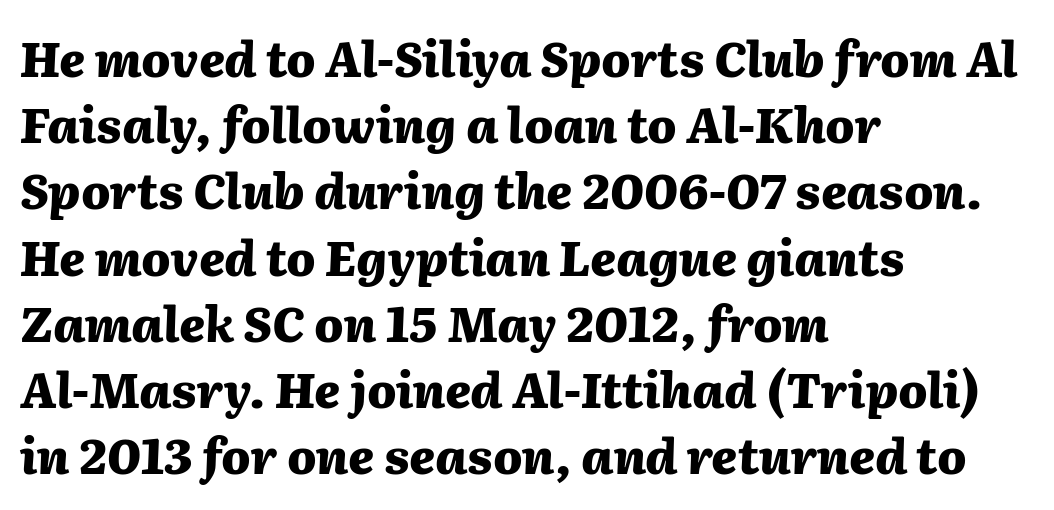
Q: Is the text bold? A: Yes.
Q: Is the text italic (slanted)? A: Yes, it leans right by about 2 degrees.
Q: Is the text underlined? A: No.
Q: How is the paragraph aligned? A: Left-aligned.
Q: Is the spacing between letters normal or unusually wide? A: Normal.
Q: Is the spacing between lines tight, normal or loose? A: Normal.
Q: Width (condensed, normal, or wide)? A: Normal.
Q: Stroke contrast? A: Medium.
Q: x-height? A: Medium.
Q: Monospaced? A: No.
